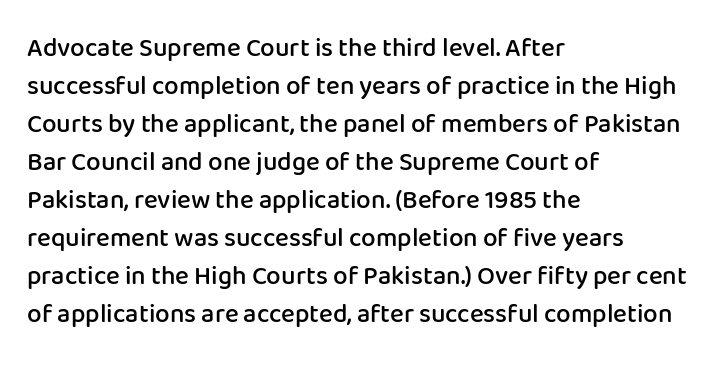
{"italic": "no", "bold": "semi", "underline": "no", "align": "left", "line_spacing": "normal", "line_spacing_ratio": 1.46, "letter_spacing": "normal", "letter_spacing_em": 0.0, "glyph_px": 26}
